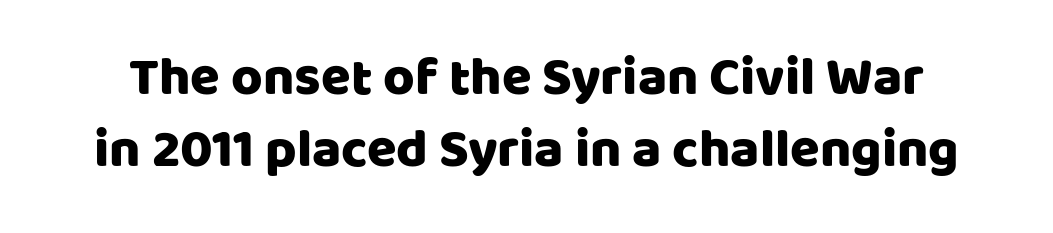
{"serif": "no", "italic": "no", "width": "normal", "stroke_contrast": "low", "x_height": "large", "monospaced": "no", "underline": "no", "line_spacing": "normal", "line_spacing_ratio": 1.33, "letter_spacing": "normal", "letter_spacing_em": 0.0, "glyph_px": 54}
